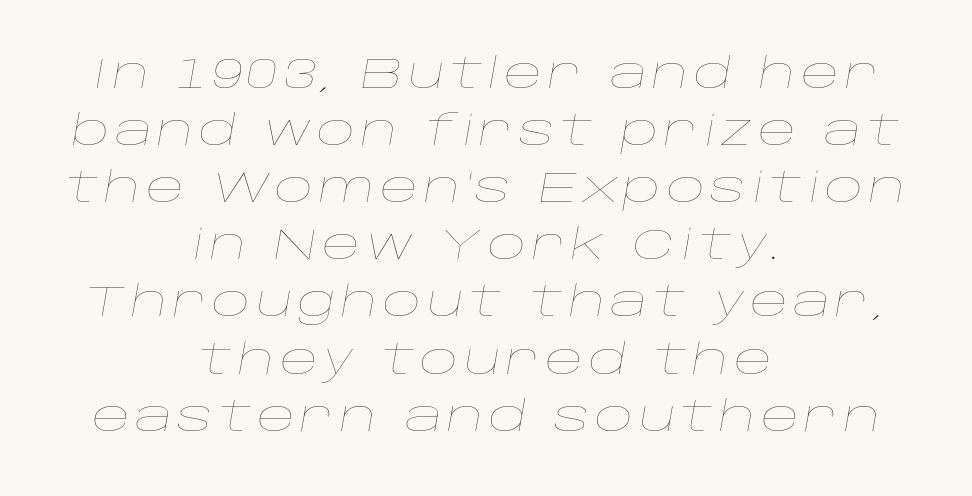
The image shows 42 px thin, wide type, italic (leaning right); set centered, normal line spacing (1.36x), not underlined; low stroke contrast and a large x-height.
